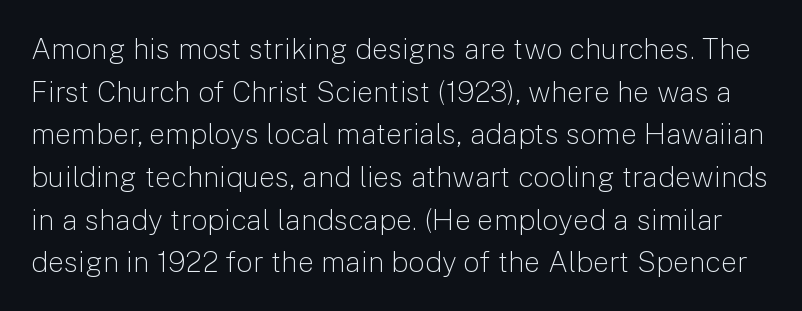
{"serif": "no", "italic": "no", "bold": "no", "weight": "light", "width": "normal", "stroke_contrast": "low", "x_height": "medium", "monospaced": "no", "underline": "no", "line_spacing": "normal", "line_spacing_ratio": 1.47, "letter_spacing": "normal", "letter_spacing_em": 0.0, "glyph_px": 29}
